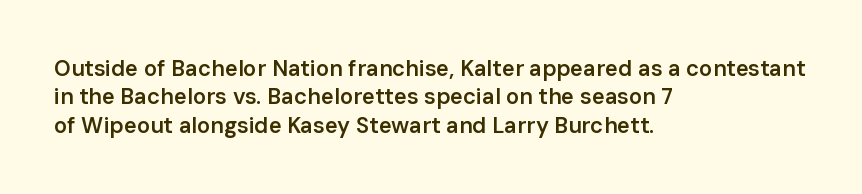
Q: Is the text bold? A: Semi-bold.
Q: Is the text italic (slanted)? A: No, it is upright.
Q: Is the text underlined? A: No.
Q: How is the paragraph aligned? A: Left-aligned.
Q: Is the spacing between letters normal or unusually wide? A: Normal.
Q: Is the spacing between lines tight, normal or loose? A: Normal.
